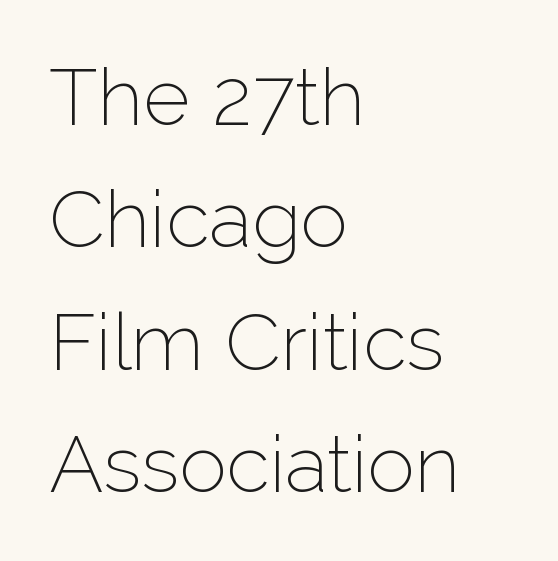
{"serif": "no", "italic": "no", "bold": "no", "weight": "thin", "width": "normal", "stroke_contrast": "low", "x_height": "medium", "monospaced": "no", "underline": "no", "align": "left", "line_spacing": "normal", "line_spacing_ratio": 1.53, "letter_spacing": "normal", "letter_spacing_em": 0.0, "glyph_px": 80}
